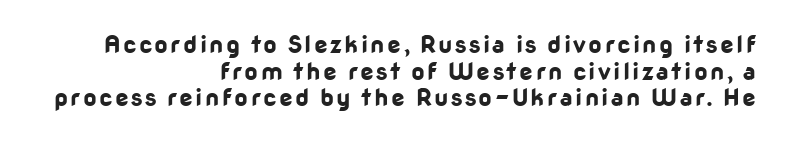
The image shows 24 px bold type, upright; set right-aligned, tight line spacing (1.11x), not underlined.
